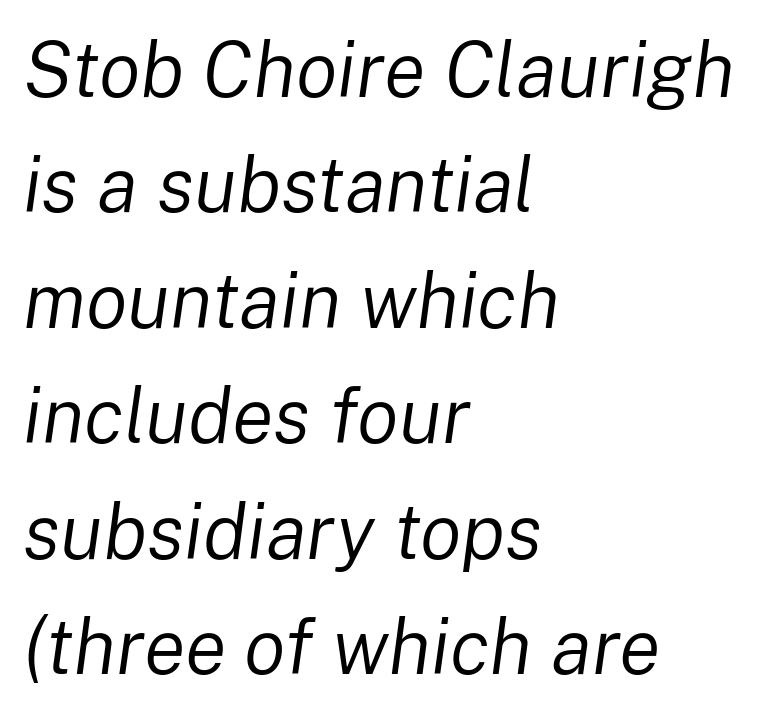
Notice how descenders clear the ascenders below comfortably — that's standard leading. Inter-character spacing is left at the font's built-in metrics. Every row of glyphs begins at an identical x-position on the left. Notice how the stems are inclined rather than vertical — that's the hallmark of italics.
